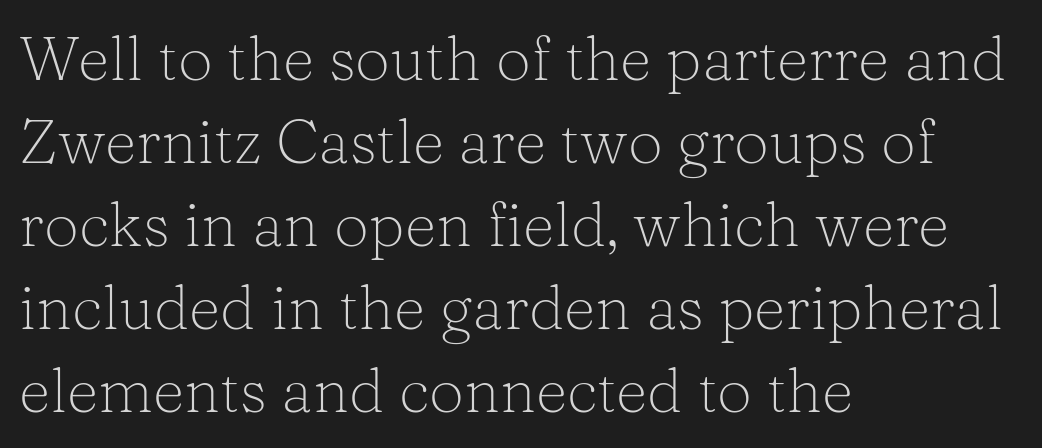
Q: Is the text bold? A: No.
Q: Is the text italic (slanted)? A: No, it is upright.
Q: Is the typeface a serif or a sans-serif typeface? A: Serif.
Q: Is the text underlined? A: No.
Q: How is the paragraph aligned? A: Left-aligned.
Q: Is the spacing between letters normal or unusually wide? A: Normal.
Q: Is the spacing between lines tight, normal or loose? A: Normal.
Q: Width (condensed, normal, or wide)? A: Normal.
Q: Stroke contrast? A: Low.
Q: x-height? A: Medium.
Q: Monospaced? A: No.
